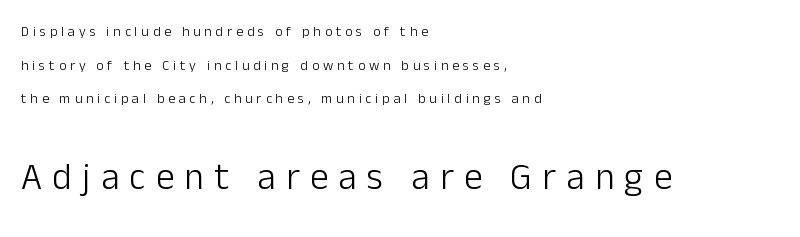
Q: Is the text bold? A: No.
Q: Is the text italic (slanted)? A: No, it is upright.
Q: Is the typeface a serif or a sans-serif typeface? A: Sans-serif.
Q: Is the text underlined? A: No.
Q: How is the paragraph aligned? A: Left-aligned.
Q: Is the spacing between letters normal or unusually wide? A: Unusually wide.
Q: Is the spacing between lines tight, normal or loose? A: Loose.
Q: Which block of text is set in a larger size, the first (top) or the second (bottom)? A: The second (bottom) one.
Q: Width (condensed, normal, or wide)? A: Normal.
Q: Stroke contrast? A: Low.
Q: x-height? A: Medium.
Q: Monospaced? A: No.
